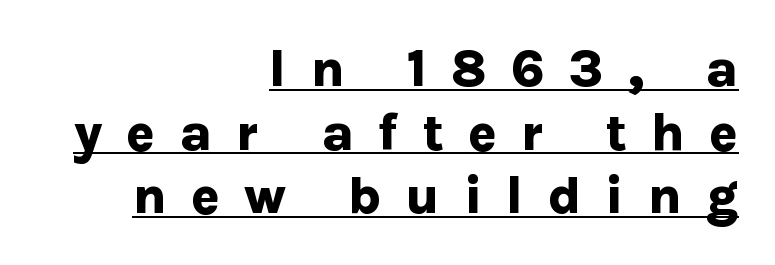
{"serif": "no", "italic": "no", "bold": "yes", "weight": "bold", "width": "normal", "stroke_contrast": "low", "x_height": "medium", "monospaced": "no", "underline": "yes", "align": "right", "line_spacing_ratio": 1.2, "letter_spacing": "wide", "letter_spacing_em": 0.45, "glyph_px": 53}
